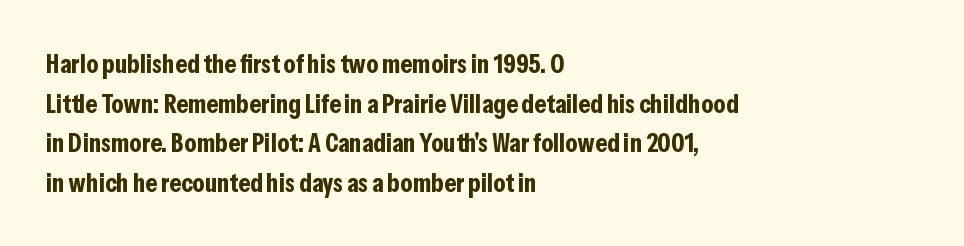
The glyphs are unaccompanied by any horizontal stroke below them. The characters look thick and weighty, a clear bold. Horizontally, the lines are justified to the leading edge only. Successive baselines arrive at the customary interval. Ordinary non-slanted type is in use.
